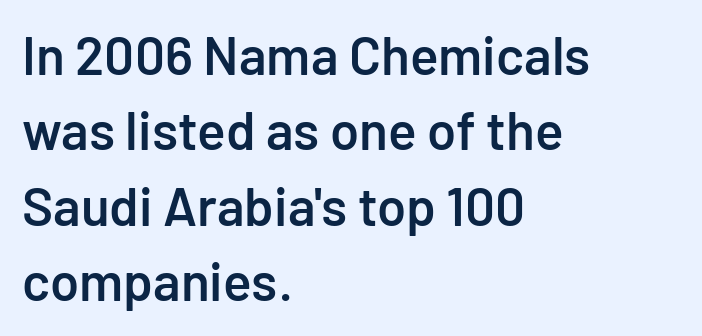
{"serif": "no", "italic": "no", "bold": "semi", "weight": "semibold", "width": "normal", "stroke_contrast": "low", "x_height": "medium", "monospaced": "no", "underline": "no", "align": "left", "line_spacing": "normal", "line_spacing_ratio": 1.42, "letter_spacing": "normal", "letter_spacing_em": 0.0, "glyph_px": 53}
